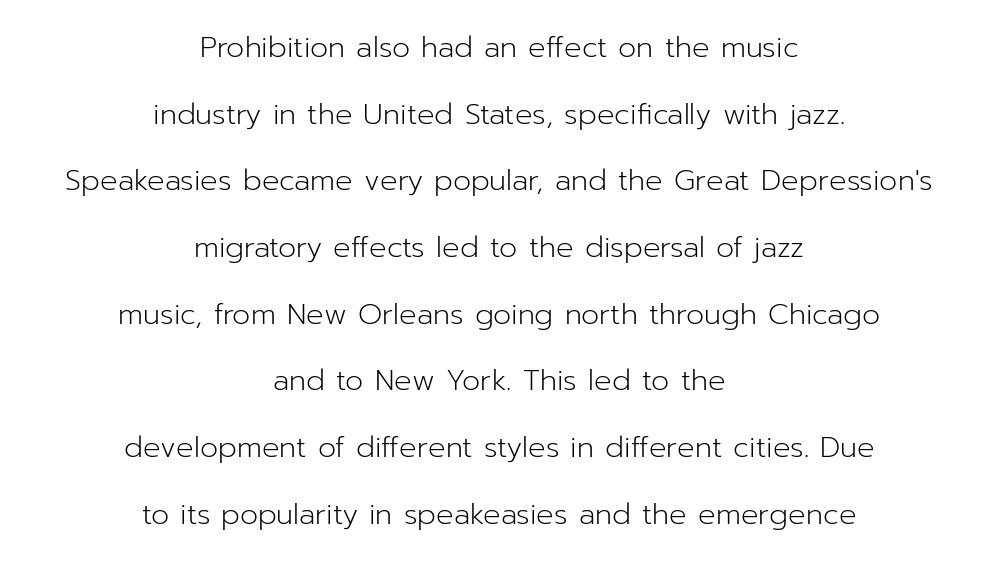
{"serif": "no", "italic": "no", "bold": "no", "weight": "light", "width": "normal", "stroke_contrast": "low", "x_height": "medium", "monospaced": "no", "underline": "no", "align": "center", "line_spacing": "loose", "line_spacing_ratio": 2.3, "letter_spacing": "normal", "letter_spacing_em": 0.0, "glyph_px": 29}
